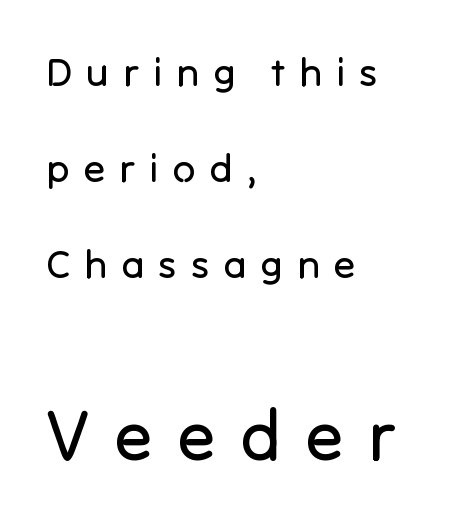
{"serif": "no", "italic": "no", "bold": "no", "weight": "regular", "width": "normal", "stroke_contrast": "low", "x_height": "medium", "monospaced": "no", "underline": "no", "align": "left", "line_spacing": "loose", "line_spacing_ratio": 2.4, "letter_spacing": "wide", "letter_spacing_em": 0.35, "larger_block": "second", "size_ratio": 1.75, "glyph_px": 70}
